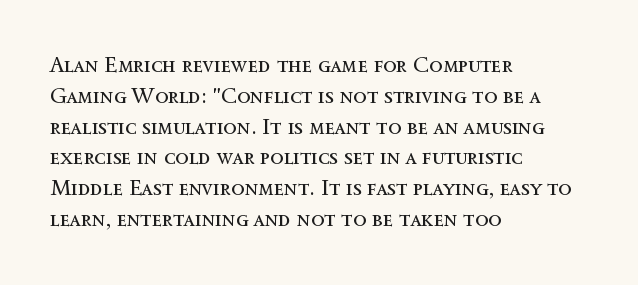
Q: Is the text bold? A: No.
Q: Is the text italic (slanted)? A: No, it is upright.
Q: Is the text underlined? A: No.
Q: How is the paragraph aligned? A: Left-aligned.
Q: Is the spacing between letters normal or unusually wide? A: Normal.
Q: Is the spacing between lines tight, normal or loose? A: Normal.
